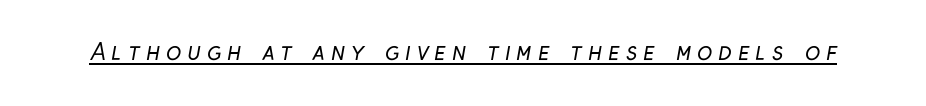
Nothing heavy about these letters — not bold at all. Does extra space separate the letters? Yes, quite a lot of it. The string is rendered with underlining switched on.
